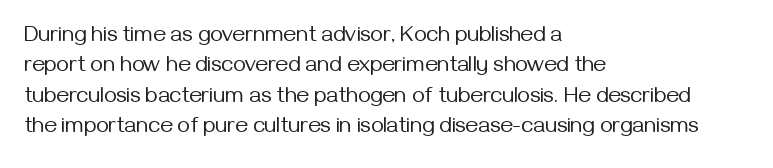
{"italic": "no", "bold": "no", "underline": "no", "align": "left", "line_spacing": "normal", "line_spacing_ratio": 1.38, "letter_spacing": "normal", "letter_spacing_em": 0.0, "glyph_px": 22}
